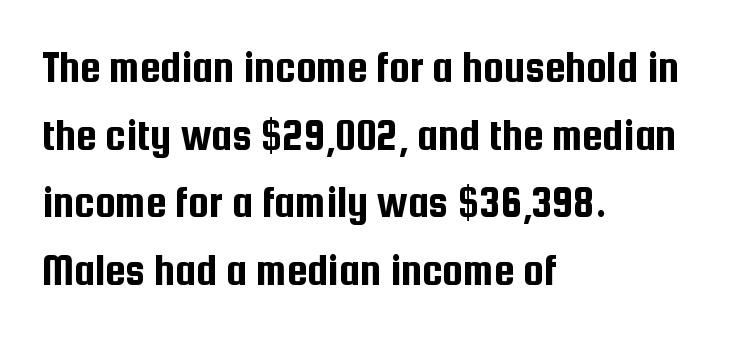
Q: Is the text italic (slanted)? A: No, it is upright.
Q: Is the typeface a serif or a sans-serif typeface? A: Sans-serif.
Q: Is the text underlined? A: No.
Q: How is the paragraph aligned? A: Left-aligned.
Q: Is the spacing between letters normal or unusually wide? A: Normal.
Q: Is the spacing between lines tight, normal or loose? A: Normal.
Q: Width (condensed, normal, or wide)? A: Condensed.
Q: Stroke contrast? A: Low.
Q: x-height? A: Medium.
Q: Monospaced? A: No.
